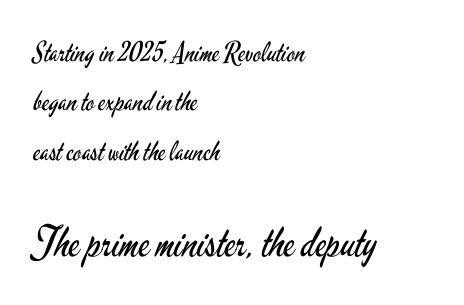
Q: Is the text bold? A: No.
Q: Is the text italic (slanted)? A: Yes.
Q: Is the typeface a serif or a sans-serif typeface? A: Sans-serif.
Q: Is the text underlined? A: No.
Q: How is the paragraph aligned? A: Left-aligned.
Q: Is the spacing between letters normal or unusually wide? A: Normal.
Q: Which block of text is set in a larger size, the first (top) or the second (bottom)? A: The second (bottom) one.
Q: Width (condensed, normal, or wide)? A: Condensed.
Q: Stroke contrast? A: Low.
Q: x-height? A: Small.
Q: Monospaced? A: No.
